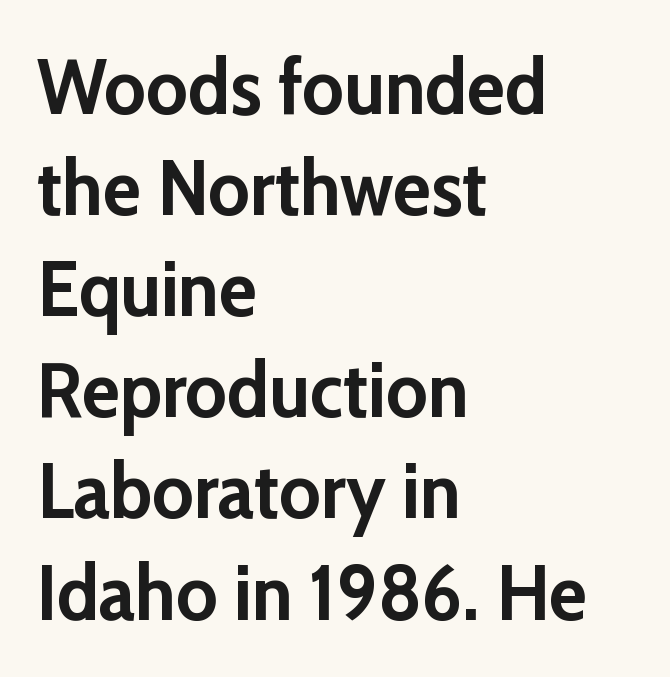
Q: Is the text bold? A: Yes.
Q: Is the text italic (slanted)? A: No, it is upright.
Q: Is the typeface a serif or a sans-serif typeface? A: Sans-serif.
Q: Is the text underlined? A: No.
Q: How is the paragraph aligned? A: Left-aligned.
Q: Is the spacing between letters normal or unusually wide? A: Normal.
Q: Is the spacing between lines tight, normal or loose? A: Normal.
Q: Width (condensed, normal, or wide)? A: Normal.
Q: Stroke contrast? A: Low.
Q: x-height? A: Medium.
Q: Monospaced? A: No.
